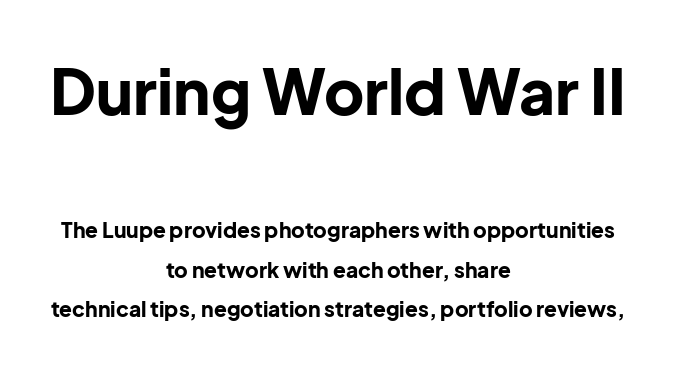
Q: Is the text bold? A: Yes.
Q: Is the text italic (slanted)? A: No, it is upright.
Q: Is the typeface a serif or a sans-serif typeface? A: Sans-serif.
Q: Is the text underlined? A: No.
Q: How is the paragraph aligned? A: Centered.
Q: Is the spacing between letters normal or unusually wide? A: Normal.
Q: Which block of text is set in a larger size, the first (top) or the second (bottom)? A: The first (top) one.
Q: Width (condensed, normal, or wide)? A: Normal.
Q: Stroke contrast? A: Low.
Q: x-height? A: Medium.
Q: Monospaced? A: No.
